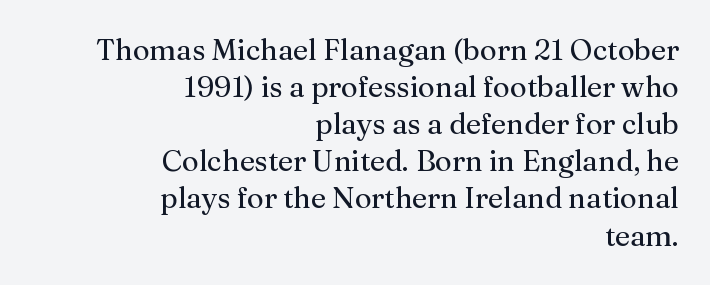
{"serif": "yes", "italic": "no", "bold": "no", "weight": "regular", "width": "normal", "stroke_contrast": "medium", "x_height": "medium", "monospaced": "no", "underline": "no", "align": "right", "line_spacing": "normal", "line_spacing_ratio": 1.28, "letter_spacing": "normal", "letter_spacing_em": 0.0, "glyph_px": 29}
